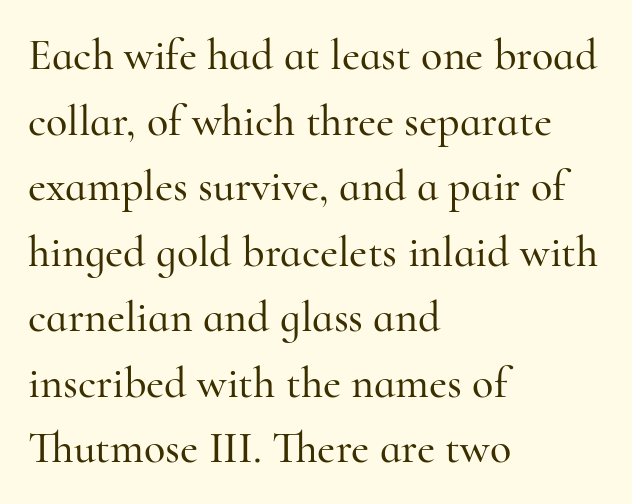
Q: Is the text italic (slanted)? A: No, it is upright.
Q: Is the typeface a serif or a sans-serif typeface? A: Serif.
Q: Is the text underlined? A: No.
Q: How is the paragraph aligned? A: Left-aligned.
Q: Is the spacing between letters normal or unusually wide? A: Normal.
Q: Is the spacing between lines tight, normal or loose? A: Normal.
Q: Width (condensed, normal, or wide)? A: Normal.
Q: Stroke contrast? A: High.
Q: x-height? A: Small.
Q: Monospaced? A: No.
